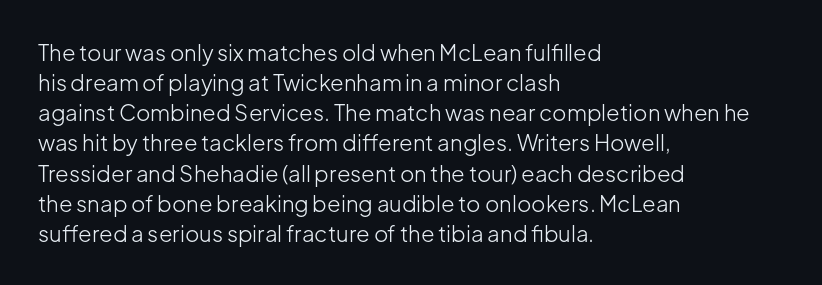
The image shows 22 px text type, upright; set left-aligned, normal line spacing (1.37x), normal letter spacing, not underlined.
